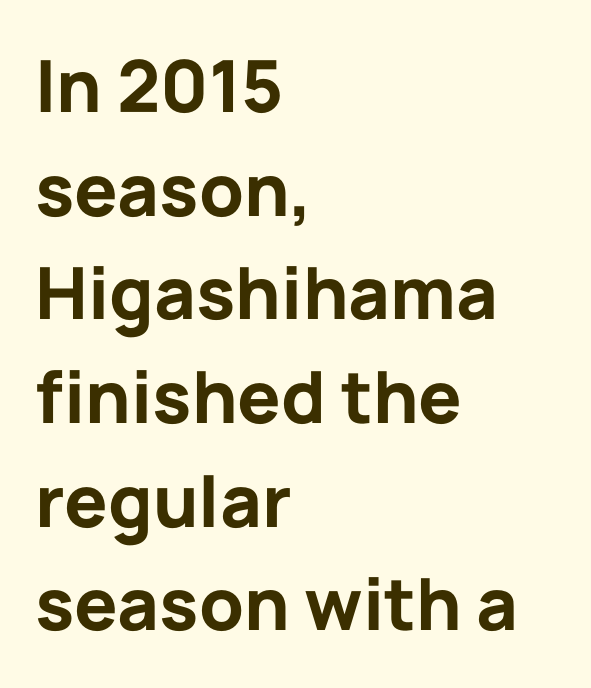
Q: Is the text bold? A: Yes.
Q: Is the text italic (slanted)? A: No, it is upright.
Q: Is the typeface a serif or a sans-serif typeface? A: Sans-serif.
Q: Is the text underlined? A: No.
Q: How is the paragraph aligned? A: Left-aligned.
Q: Is the spacing between letters normal or unusually wide? A: Normal.
Q: Is the spacing between lines tight, normal or loose? A: Normal.
Q: Width (condensed, normal, or wide)? A: Normal.
Q: Stroke contrast? A: Low.
Q: x-height? A: Medium.
Q: Monospaced? A: No.
